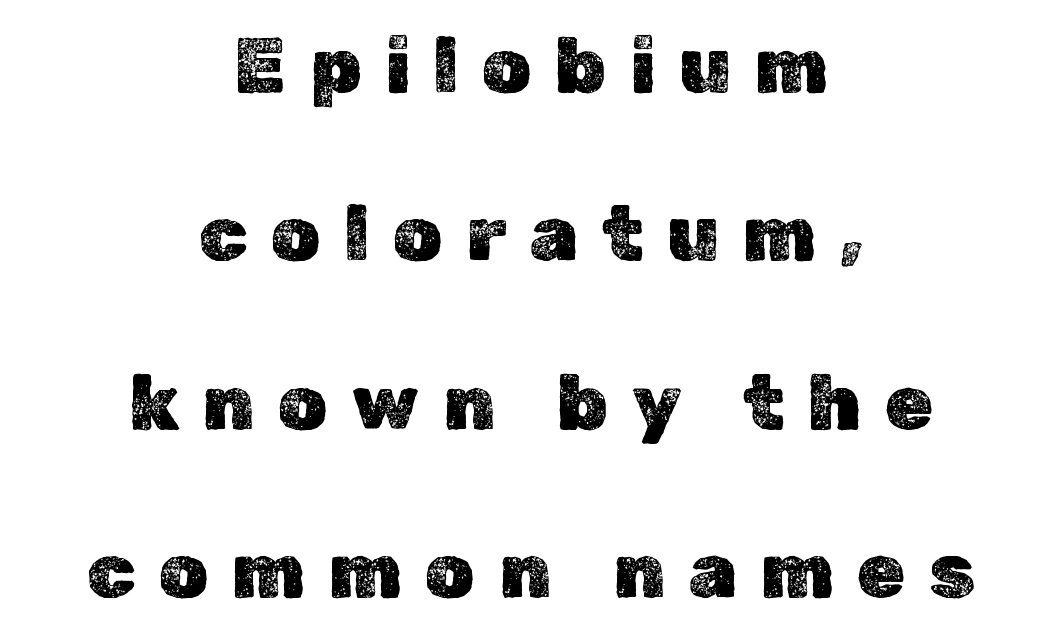
The image shows 78 px text type, upright; set centered, loose line spacing (2.16x), unusually wide letter spacing (+0.3 em), not underlined; a medium x-height.
